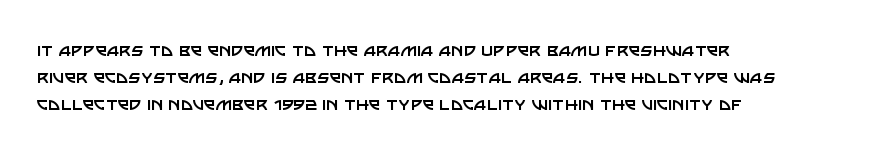
These lines keep a tight, regular rhythm from letter to letter. The rows are spaced the way most documents space them. Nothing heavy about these letters — not bold at all. A roman cut, with each character standing at attention. Check under the words: just untouched page. All the whitespace from short lines collects on the right.
